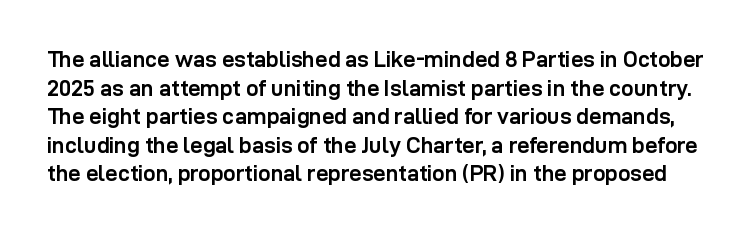
Q: Is the text bold? A: Yes.
Q: Is the text italic (slanted)? A: No, it is upright.
Q: Is the text underlined? A: No.
Q: Is the spacing between letters normal or unusually wide? A: Normal.
Q: Is the spacing between lines tight, normal or loose? A: Normal.
